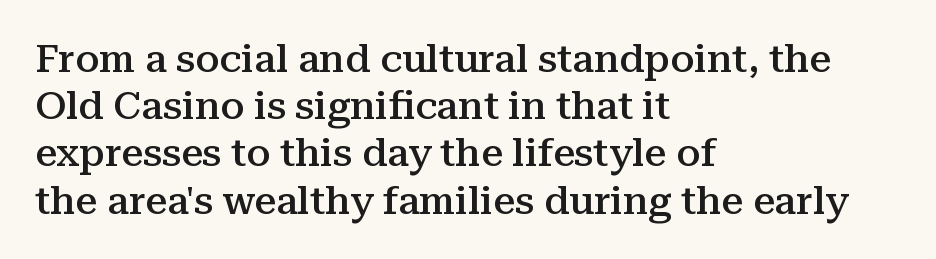
Do the characters align in a grid? No, the font is proportional. The lettering holds an erect, upright posture throughout. The letters are semibold — heavier than regular but short of a full bold. This is serif lettering, the kind often seen in printed books.
